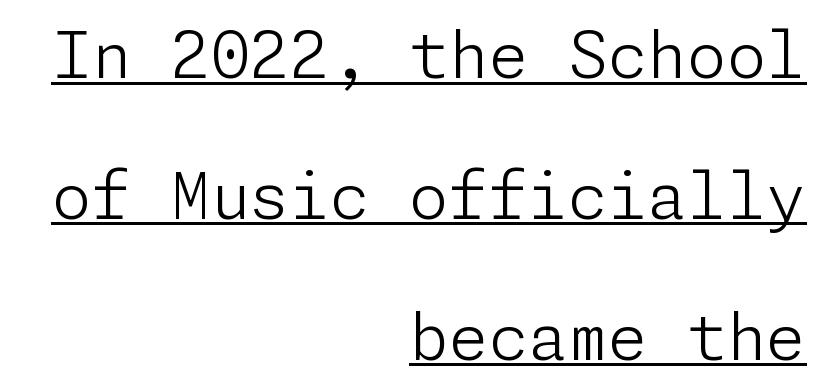
Q: Is the text bold? A: No.
Q: Is the text italic (slanted)? A: No, it is upright.
Q: Is the typeface a serif or a sans-serif typeface? A: Sans-serif.
Q: Is the text underlined? A: Yes.
Q: How is the paragraph aligned? A: Right-aligned.
Q: Is the spacing between letters normal or unusually wide? A: Normal.
Q: Is the spacing between lines tight, normal or loose? A: Loose.
Q: Width (condensed, normal, or wide)? A: Normal.
Q: Stroke contrast? A: Low.
Q: x-height? A: Medium.
